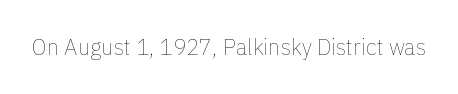
{"italic": "no", "bold": "no", "underline": "no", "letter_spacing": "normal", "letter_spacing_em": 0.0, "glyph_px": 22}
